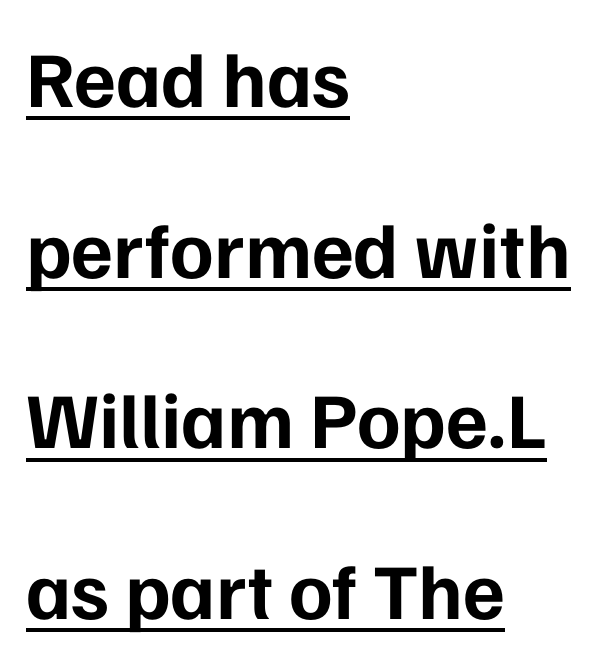
{"serif": "no", "italic": "no", "bold": "yes", "weight": "bold", "width": "normal", "stroke_contrast": "low", "x_height": "medium", "monospaced": "no", "underline": "yes", "align": "left", "line_spacing": "loose", "line_spacing_ratio": 2.16, "letter_spacing": "normal", "letter_spacing_em": 0.0, "glyph_px": 79}
